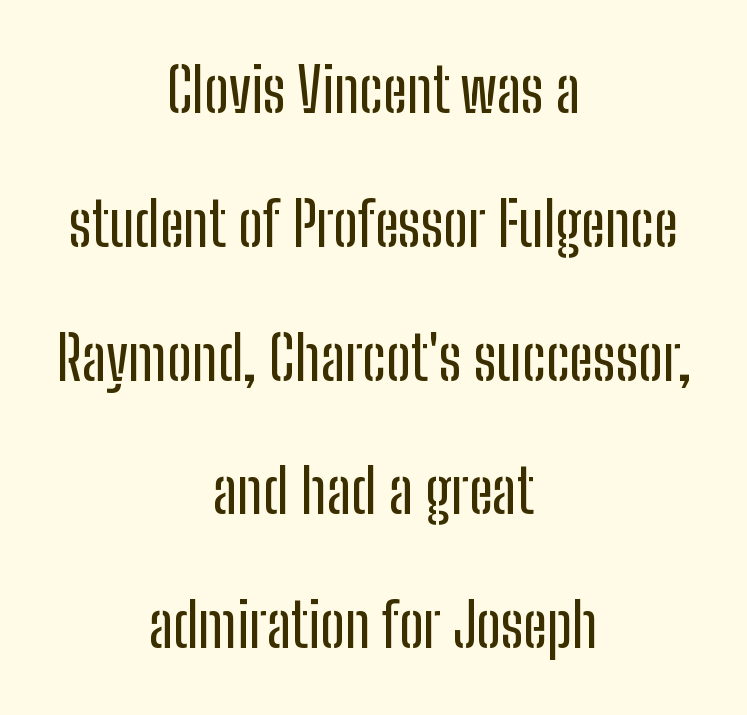
The image shows 60 px condensed sans-serif type, upright; set centered, loose line spacing (2.23x), normal letter spacing, not underlined; low stroke contrast and a medium x-height.
